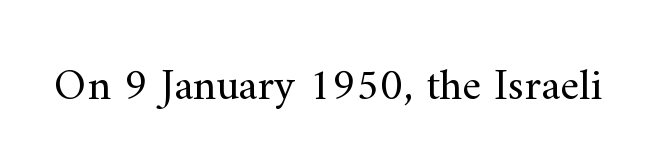
The image shows 45 px regular-weight serif type, upright; set normal letter spacing, not underlined; medium stroke contrast and a small x-height.
